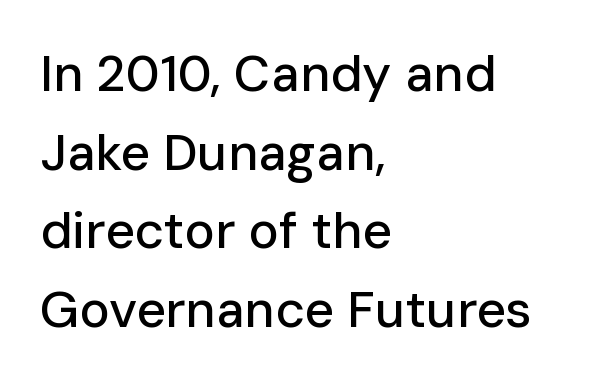
Beneath every word, the page is bare. Is there any slant? The stems are plumb. Look at the tracking — it's just the regular setting, nothing added. These lines are rendered in a variable-pitch font. Note: no serifs on the glyphs.
